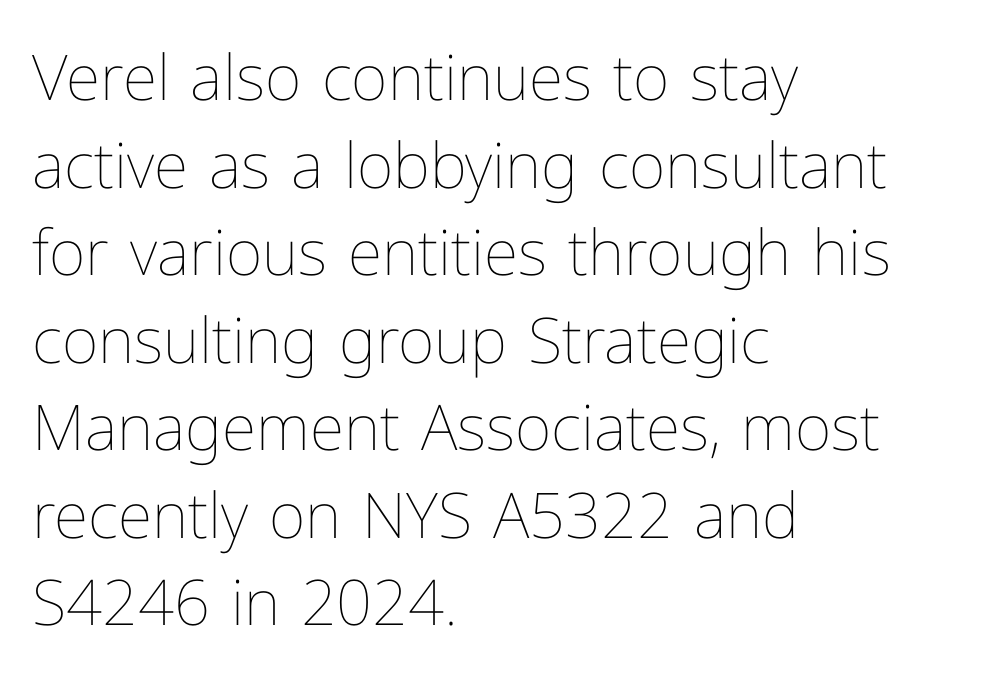
The image shows 63 px thin type, upright; set left-aligned, normal line spacing (1.39x), normal letter spacing, not underlined; low stroke contrast and a medium x-height.
